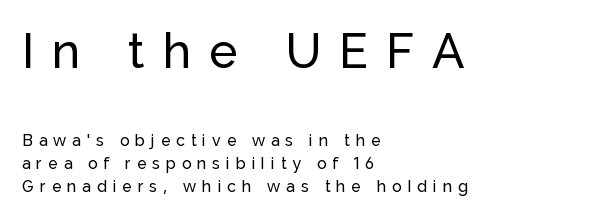
Q: Is the text italic (slanted)? A: No, it is upright.
Q: Is the typeface a serif or a sans-serif typeface? A: Sans-serif.
Q: Is the text underlined? A: No.
Q: How is the paragraph aligned? A: Left-aligned.
Q: Is the spacing between letters normal or unusually wide? A: Unusually wide.
Q: Is the spacing between lines tight, normal or loose? A: Normal.
Q: Which block of text is set in a larger size, the first (top) or the second (bottom)? A: The first (top) one.
Q: Width (condensed, normal, or wide)? A: Normal.
Q: Stroke contrast? A: Low.
Q: x-height? A: Medium.
Q: Monospaced? A: No.
